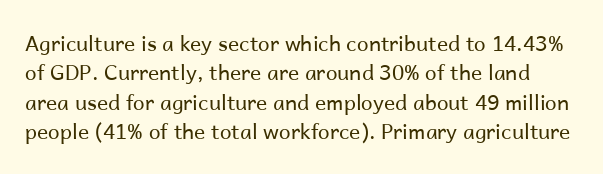
The image shows 21 px text type, upright; set normal line spacing (1.4x), normal letter spacing, not underlined.
